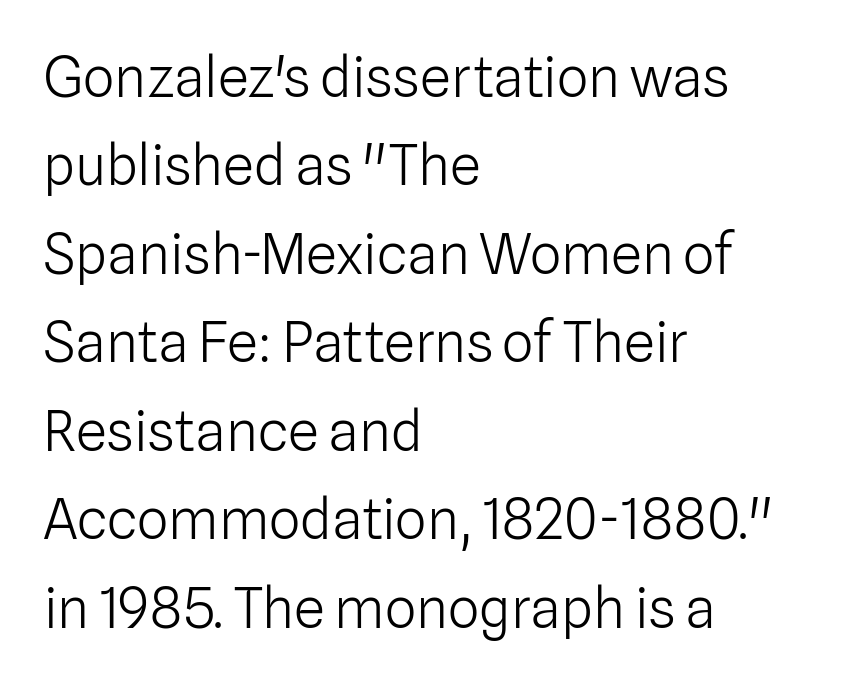
Line spacing here is normal. Upright lettering throughout. Rule under the text: the space is simply empty. The font family rendered here belongs to the sans-serif group. Spacing verdict: proportional, widths tailored to each character. The cut favours lightness, reaching ordinary text weight at its darkest.
